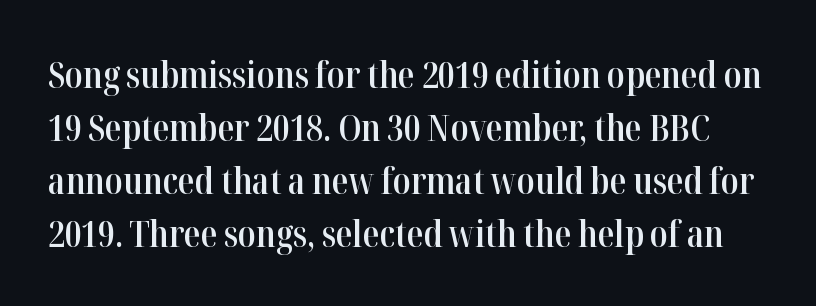
The image shows 37 px semibold, condensed serif type, upright; set normal line spacing (1.43x), normal letter spacing, not underlined; high stroke contrast and a medium x-height.
